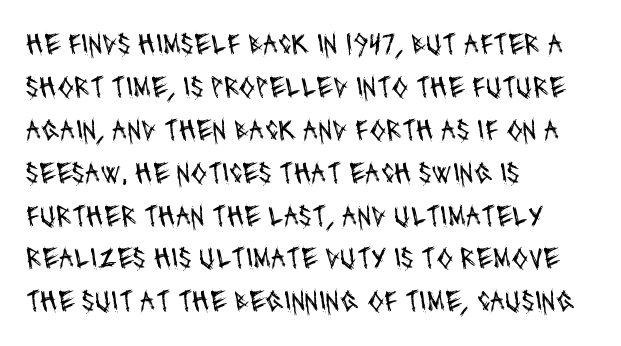
{"serif": "no", "bold": "no", "weight": "regular", "width": "condensed", "stroke_contrast": "medium", "x_height": "large", "monospaced": "no", "underline": "no", "align": "left", "line_spacing": "normal", "line_spacing_ratio": 1.43, "letter_spacing": "normal", "letter_spacing_em": 0.0, "glyph_px": 30}
